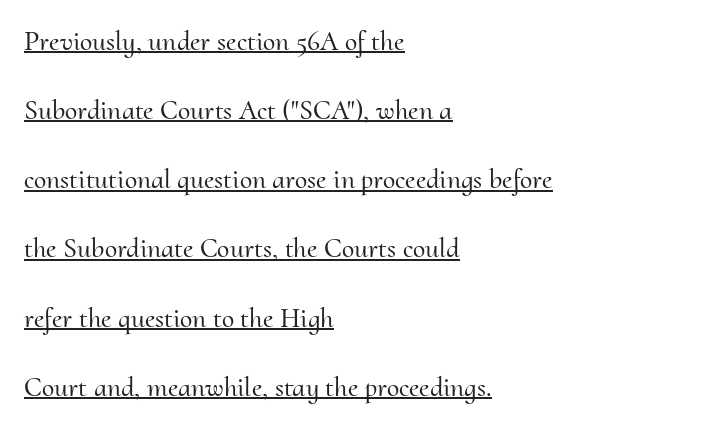
The image shows 28 px serif type, upright; set left-aligned, loose line spacing (2.47x), normal letter spacing, underlined; medium stroke contrast and a small x-height.
